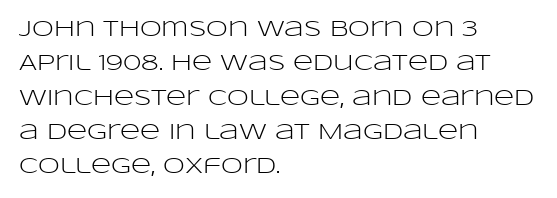
The specimen reads as upright at a glance. Is the stroke heavy? The answer is a plain regular-or-lighter. Clear beneath every line of the passage. Notice how descenders clear the ascenders below comfortably — that's standard leading.
